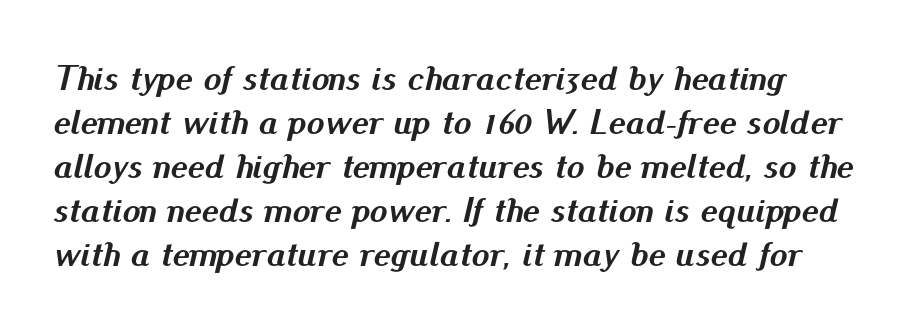
Q: Is the text bold? A: Yes.
Q: Is the text italic (slanted)? A: Yes, it leans right by about 13 degrees.
Q: Is the text underlined? A: No.
Q: How is the paragraph aligned? A: Left-aligned.
Q: Is the spacing between letters normal or unusually wide? A: Normal.
Q: Width (condensed, normal, or wide)? A: Normal.
Q: Stroke contrast? A: Medium.
Q: x-height? A: Small.
Q: Monospaced? A: No.
